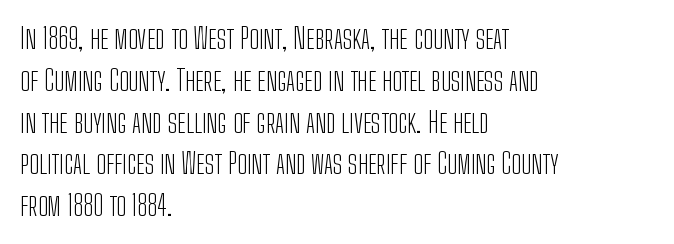
A typesetter would mark this as roman, not italic. The characters display no serif detailing; their extremities are plain. Is this a fixed-width face? No — the glyphs have proportional, varying widths. Line spacing here is normal. Leftover space on each line is placed entirely after the last word. Descenders hang freely into open space.
